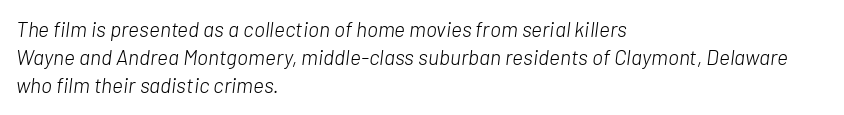
Underlining? Definitely not there. The space between consecutive lines is moderate. The compositor pushed each line to the left boundary. Summary of weight: not heavy and not bold.
